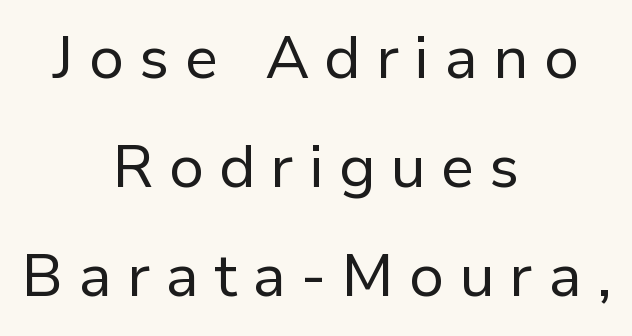
The image shows 60 px regular-weight sans-serif type, upright; set centered, line spacing 1.82x, unusually wide letter spacing (+0.25 em), not underlined; low stroke contrast and a medium x-height.
